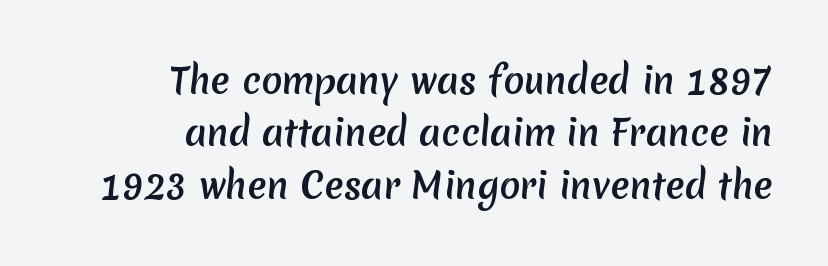
{"serif": "no", "width": "normal", "stroke_contrast": "medium", "x_height": "medium", "monospaced": "no", "underline": "no", "align": "right", "line_spacing": "normal", "line_spacing_ratio": 1.5, "letter_spacing": "normal", "letter_spacing_em": 0.0, "glyph_px": 35}
